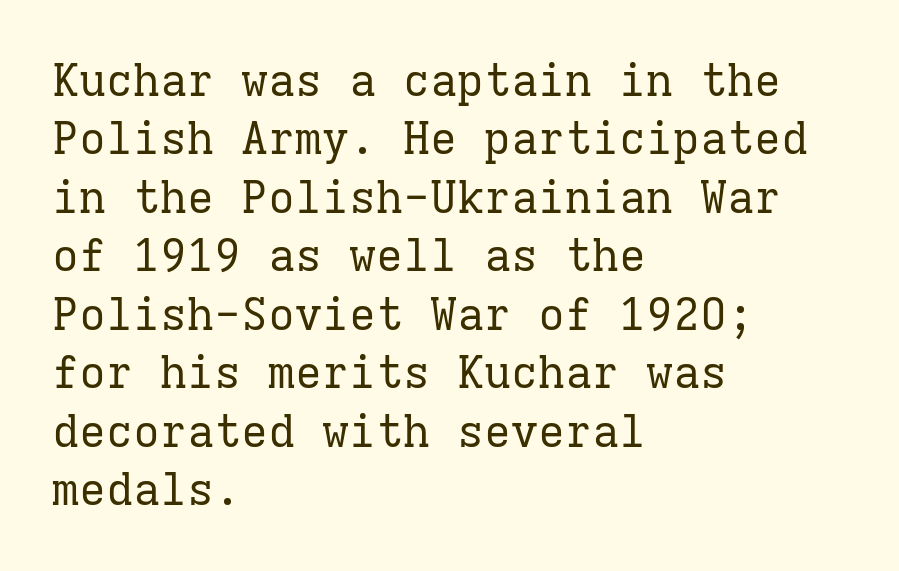
Q: Is the text bold? A: No.
Q: Is the text italic (slanted)? A: No, it is upright.
Q: Is the typeface a serif or a sans-serif typeface? A: Serif.
Q: Is the text underlined? A: No.
Q: How is the paragraph aligned? A: Left-aligned.
Q: Is the spacing between letters normal or unusually wide? A: Normal.
Q: Is the spacing between lines tight, normal or loose? A: Normal.
Q: Width (condensed, normal, or wide)? A: Normal.
Q: Stroke contrast? A: Low.
Q: x-height? A: Medium.
Q: Monospaced? A: Yes.
